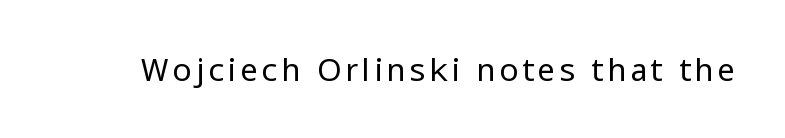
Is the type heavy? It reads as light-to-regular instead. The type family on display is of the sans-serif kind. Spacing verdict: proportional, widths tailored to each character. In terms of posture, this sample is upright. Type without underlining.
